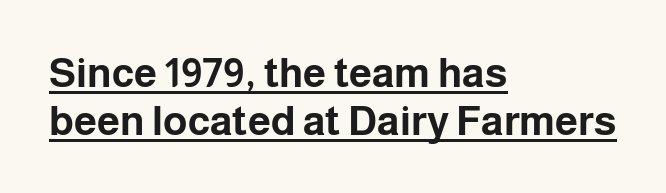
Does the weight exceed regular? Yes, all the way to bold. These lines are set flush left with a ragged right edge. What decoration does the sample have? An underline. Each letter keeps its own natural width here, so spacing adapts to shape. Serif or sans? Sans — the stroke terminals are bare. Posture: straight, roman, zero tilt.
